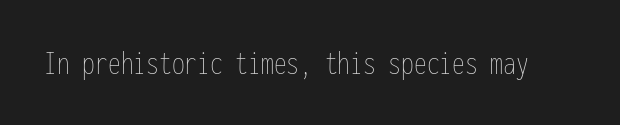
The image shows 34 px thin, condensed type, upright, monospaced; set normal letter spacing, not underlined; low stroke contrast and a medium x-height.
